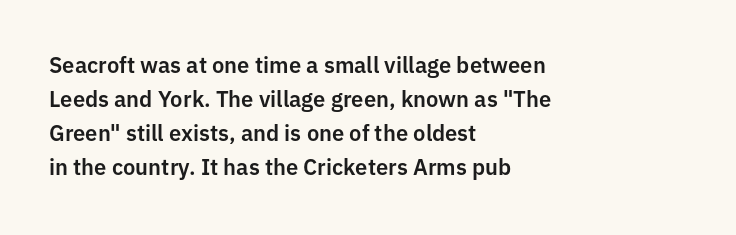
The image shows 22 px text type, upright; set left-aligned, normal line spacing (1.54x), normal letter spacing, not underlined.
